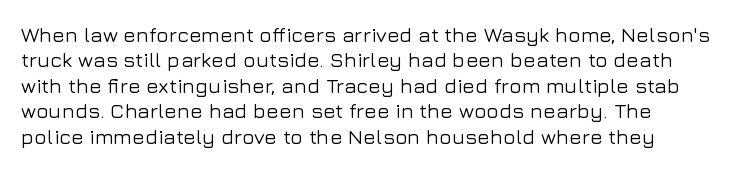
{"italic": "no", "underline": "no", "align": "left", "line_spacing_ratio": 1.21, "letter_spacing": "normal", "letter_spacing_em": 0.0, "glyph_px": 21}
